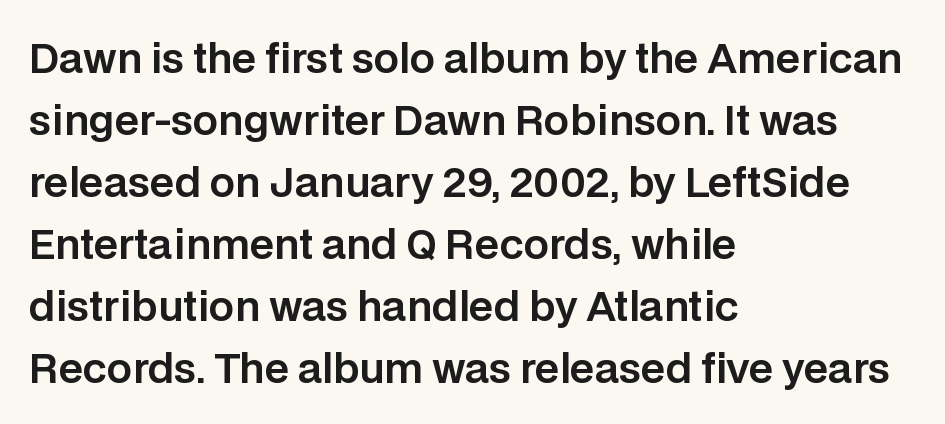
The image shows 40 px sans-serif type, upright; set left-aligned, normal line spacing (1.55x), normal letter spacing, not underlined; low stroke contrast and a large x-height.
